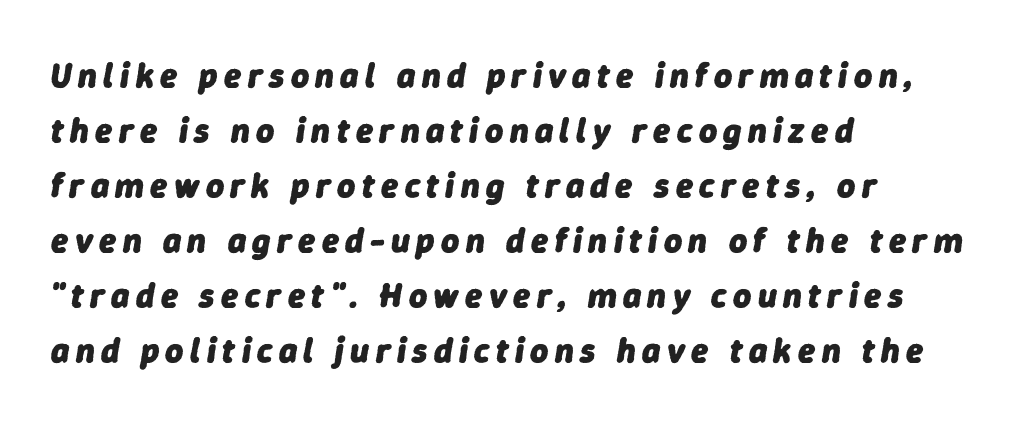
The image shows 35 px heavy type, italic (leaning right); set left-aligned, normal line spacing (1.57x), not underlined; low stroke contrast and a medium x-height.
